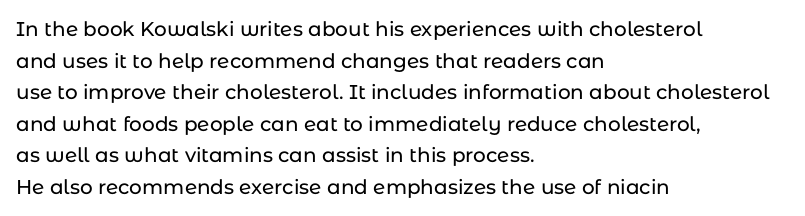
The baseline area is clear. The letterforms sit shoulder to shoulder at normal distance. Each line starts at the same left margin while the right side varies. You can tell it's not italic because the verticals are truly vertical.
